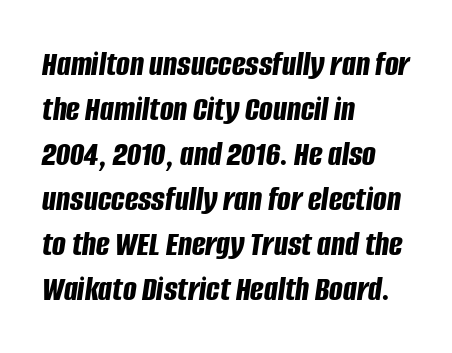
The image shows 36 px bold, condensed type, italic (leaning right); set left-aligned, normal line spacing (1.25x), normal letter spacing, not underlined; low stroke contrast and a large x-height.
